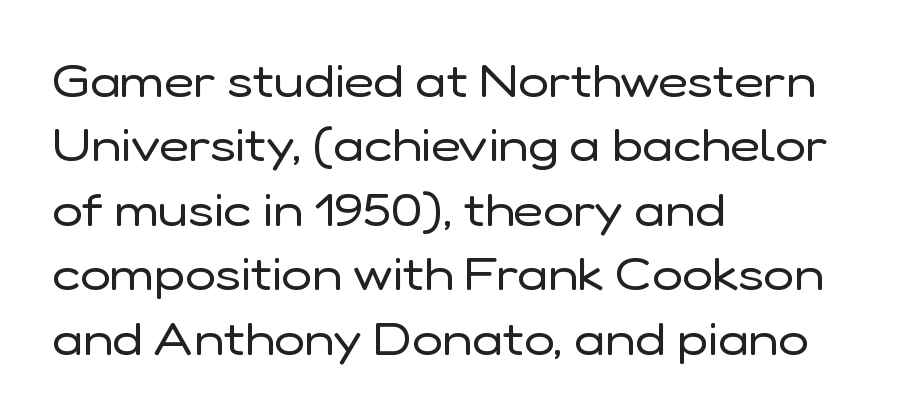
The image shows 46 px regular-weight sans-serif type, upright; set left-aligned, normal line spacing (1.4x), normal letter spacing, not underlined; low stroke contrast and a medium x-height.
